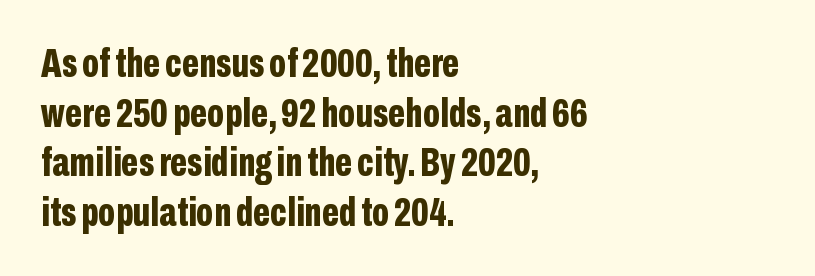
The image shows 41 px bold, condensed sans-serif type, upright; set left-aligned, line spacing 1.21x, normal letter spacing, not underlined; low stroke contrast and a medium x-height.
